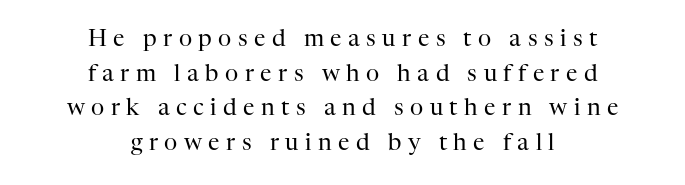
The image shows 23 px text type, upright; set centered, normal line spacing (1.51x), unusually wide letter spacing (+0.28 em), not underlined.
